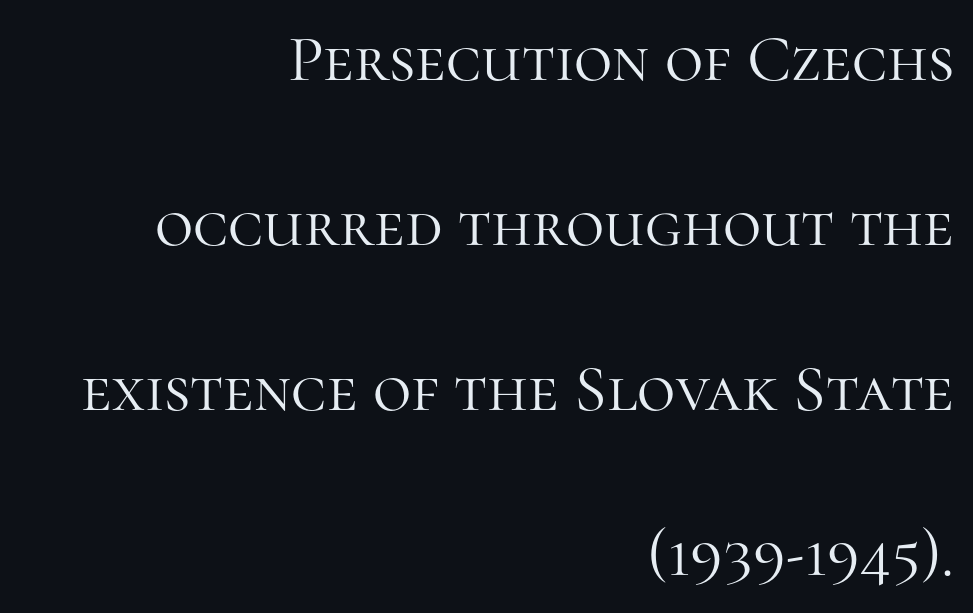
Summary of weight: not heavy and not bold. These lines are set flush right with a ragged left edge. The letters sit at their default tracking, neither squeezed nor spread. The type family on display is of the serif kind.
